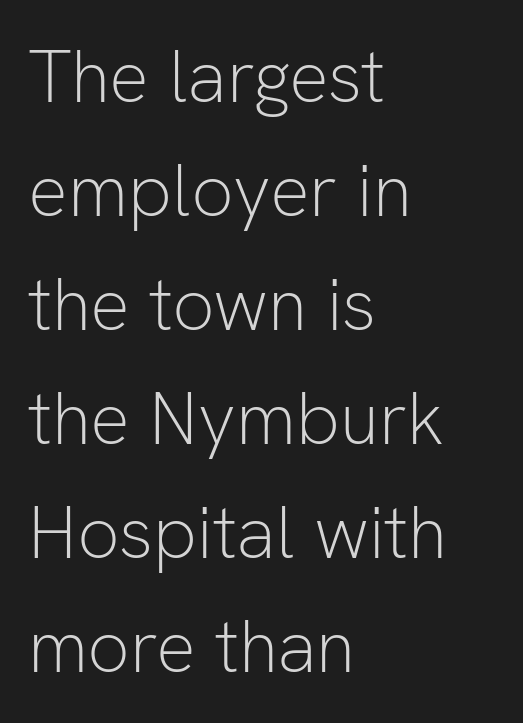
The image shows 74 px light sans-serif type, upright; set left-aligned, normal line spacing (1.54x), normal letter spacing, not underlined; low stroke contrast and a medium x-height.
